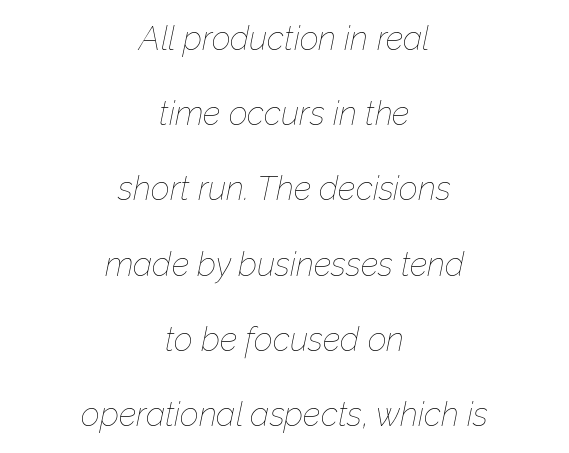
Letter spacing: default. Baseline-to-baseline distance is far greater than the letter height. The words here are not underlined. Slanted lettering throughout. The paragraph shown floats in the horizontal middle.
